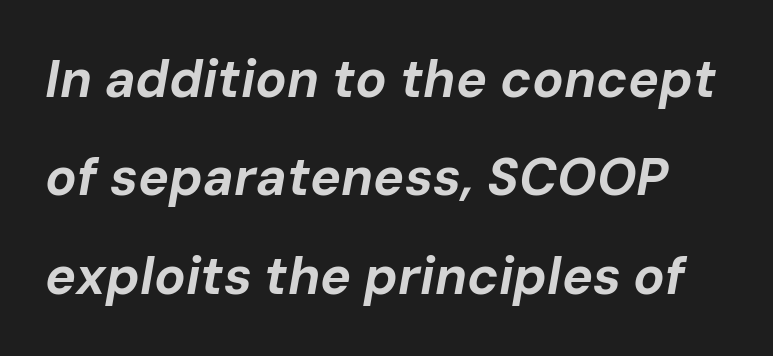
Heavy, bold letterforms. Do the characters align in a grid? No, the font is proportional. It's the slanting kind of type. The space beneath each line is pristine and unruled. What stands out about the letter spacing? Nothing — it is the standard amount.
